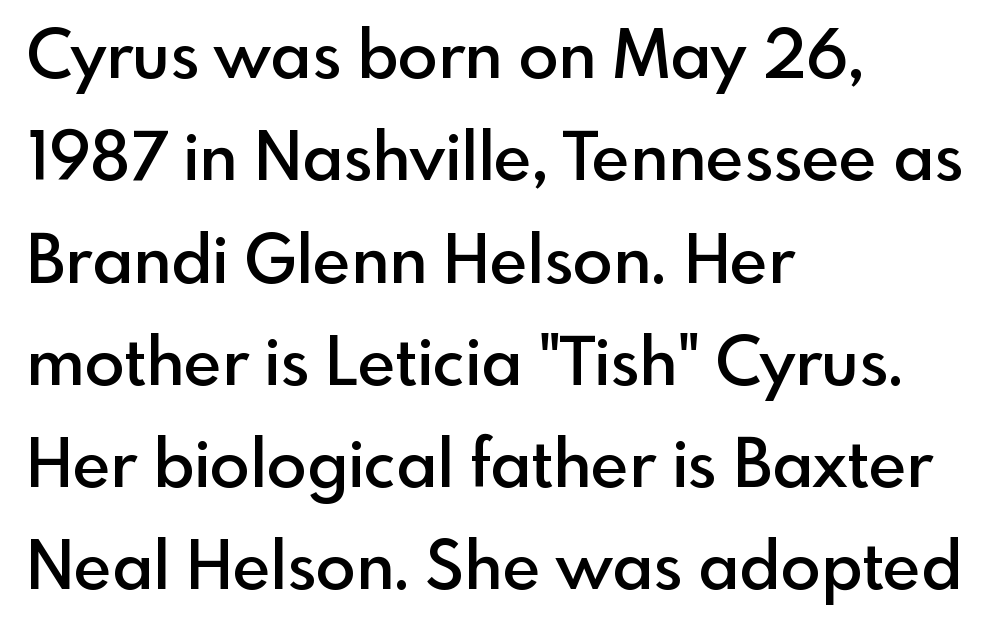
The image shows 66 px semibold sans-serif type, upright; set left-aligned, normal line spacing (1.55x), normal letter spacing, not underlined; a small x-height.
